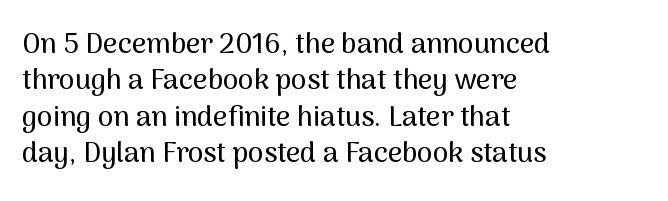
The glyphs are unaccompanied by any horizontal stroke below them. The typeface chosen for these lines omits serifs. The letters stand straight up with perfectly vertical stems. Spacing verdict: proportional, widths tailored to each character. The paragraph has a hard left edge and a soft right edge. Whoever set this chose a conventional vertical rhythm.
